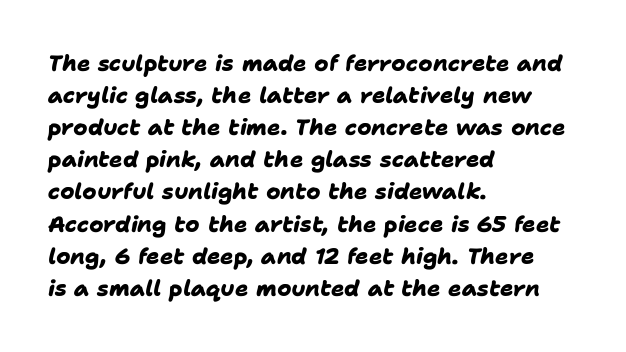
Q: Is the text bold? A: Yes.
Q: Is the text underlined? A: No.
Q: How is the paragraph aligned? A: Left-aligned.
Q: Is the spacing between letters normal or unusually wide? A: Normal.
Q: Is the spacing between lines tight, normal or loose? A: Normal.
